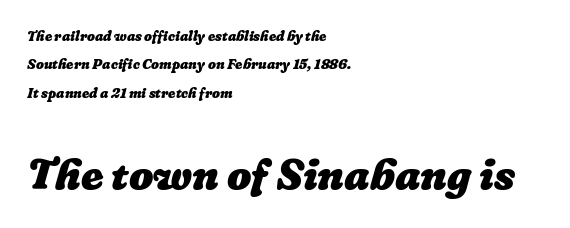
The image shows 43 px heavy type; set left-aligned, loose line spacing (2.02x), normal letter spacing, not underlined; the second (bottom) block is 3.07x larger; low stroke contrast and a medium x-height.
